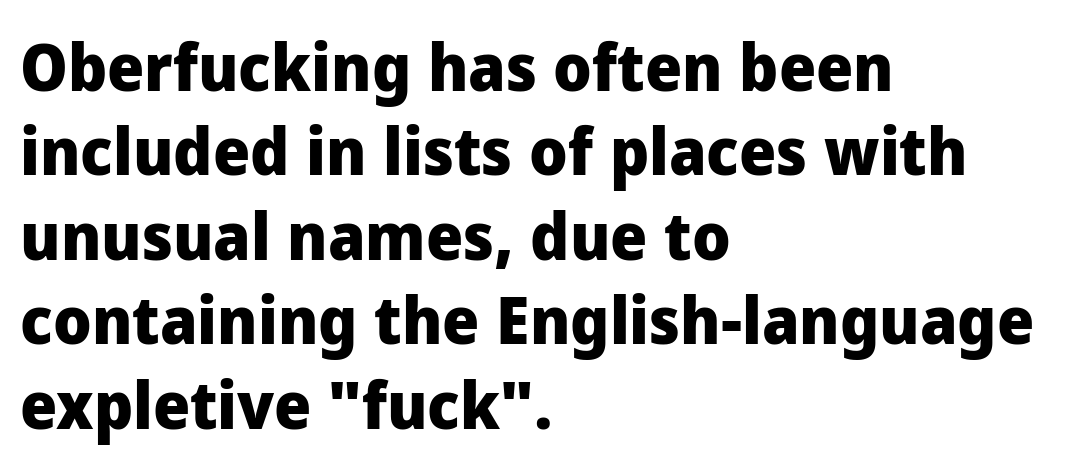
Stroke thickness is high; the sample reads as a true bold. Observe the absence of serifs on each vertical stroke in this sample. The zone under the glyphs is completely vacant. Here the designer chose a conventional face with non-uniform glyph widths.
